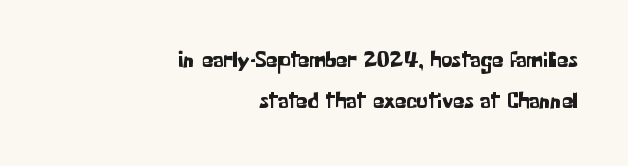
The lines are quadded right. Characters remain perfectly vertical along every line. Each word holds together tightly as a unit, with standard inter-letter gaps. Bare-footed words on every line.
